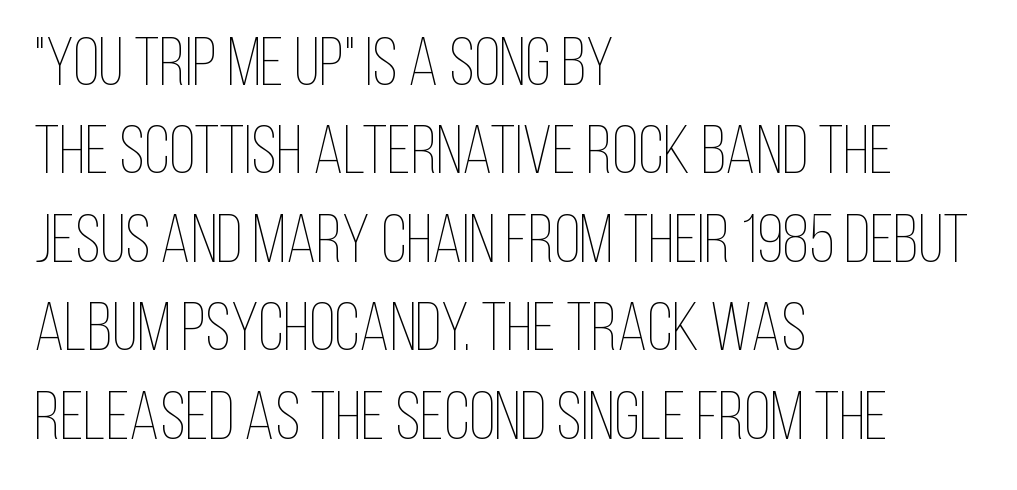
Q: Is the text bold? A: No.
Q: Is the text italic (slanted)? A: No, it is upright.
Q: Is the text underlined? A: No.
Q: How is the paragraph aligned? A: Left-aligned.
Q: Is the spacing between letters normal or unusually wide? A: Normal.
Q: Is the spacing between lines tight, normal or loose? A: Normal.
Q: Width (condensed, normal, or wide)? A: Condensed.
Q: Stroke contrast? A: Low.
Q: x-height? A: Large.
Q: Monospaced? A: No.
